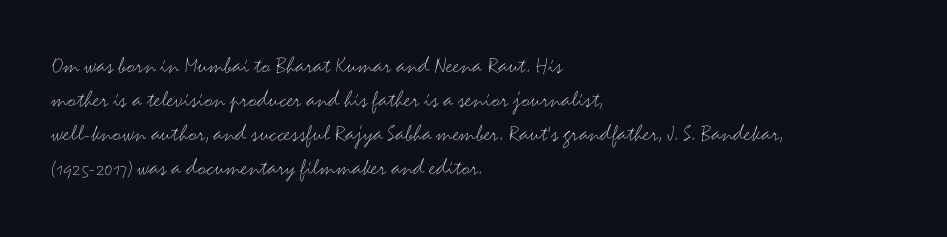
{"bold": "no", "underline": "no", "align": "left", "line_spacing": "normal", "line_spacing_ratio": 1.42, "letter_spacing": "normal", "letter_spacing_em": 0.0, "glyph_px": 24}
